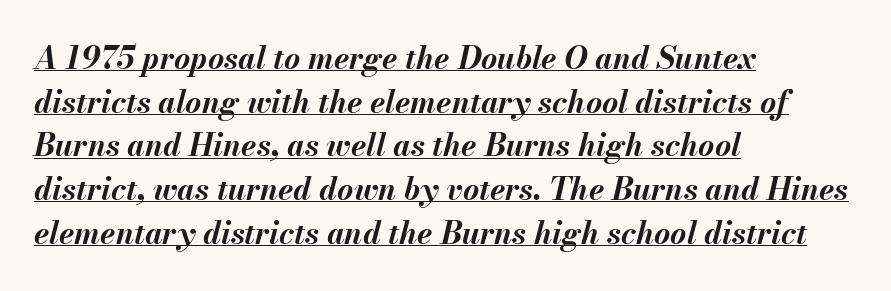
{"italic": "yes", "lean": "right", "slant_degrees": 13, "bold": "yes", "weight": "bold", "width": "normal", "stroke_contrast": "medium", "x_height": "small", "monospaced": "no", "underline": "yes", "align": "left", "line_spacing": "normal", "line_spacing_ratio": 1.41, "letter_spacing": "normal", "letter_spacing_em": 0.0, "glyph_px": 31}
